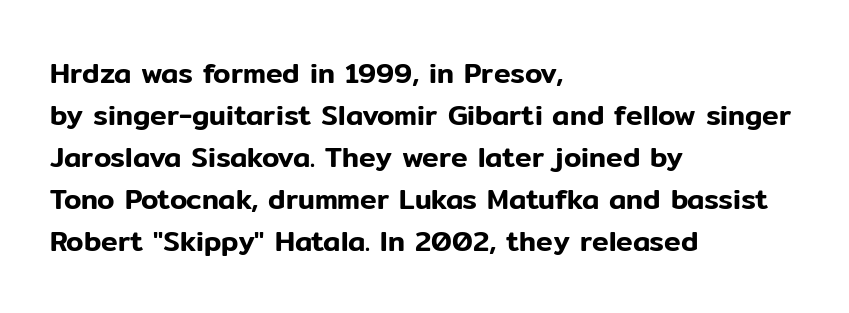
This is sans-serif lettering, the kind often seen on screens and signage. Summary of vertical rhythm: regular, with standard interline spacing. Note the varied advance widths — an 'i' is clearly narrower than an 'm'. Students, note that the glyphs here touch the page at normal intervals. No italicization has been applied; the sample stays upright.
